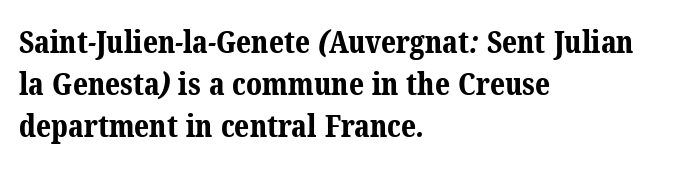
Q: Is the text bold? A: Yes.
Q: Is the typeface a serif or a sans-serif typeface? A: Serif.
Q: Is the text underlined? A: No.
Q: How is the paragraph aligned? A: Left-aligned.
Q: Is the spacing between letters normal or unusually wide? A: Normal.
Q: Is the spacing between lines tight, normal or loose? A: Normal.
Q: Width (condensed, normal, or wide)? A: Normal.
Q: Stroke contrast? A: Medium.
Q: x-height? A: Medium.
Q: Monospaced? A: No.
